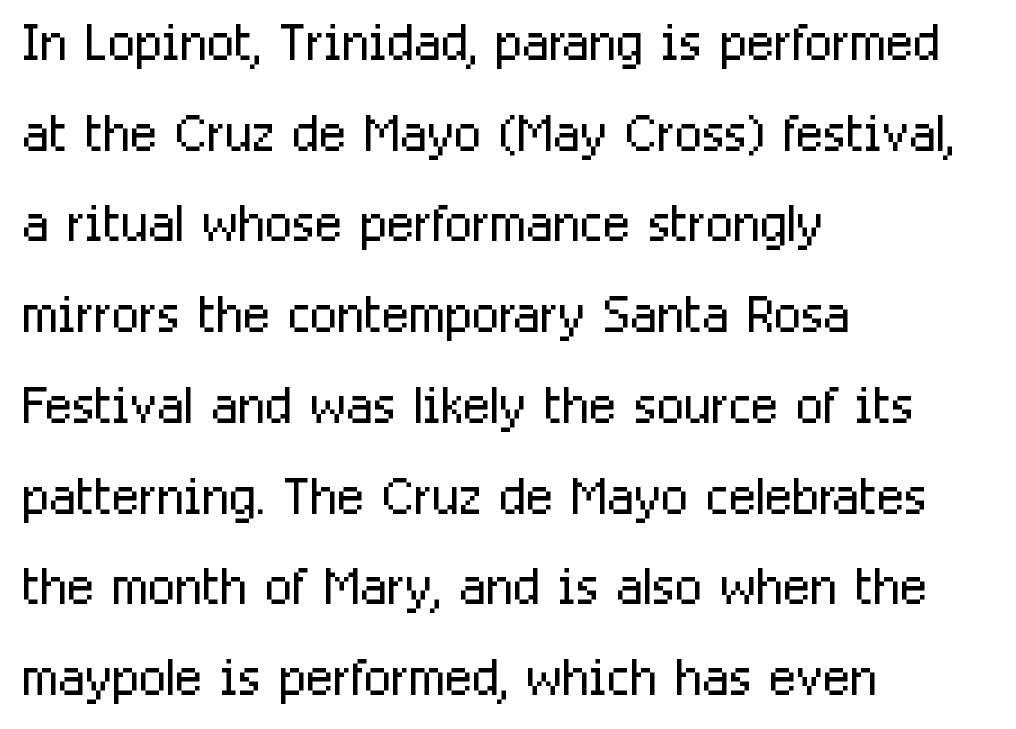
{"serif": "no", "italic": "no", "bold": "no", "weight": "light", "width": "condensed", "stroke_contrast": "low", "x_height": "medium", "monospaced": "no", "underline": "no", "align": "left", "line_spacing": "normal", "line_spacing_ratio": 1.26, "letter_spacing": "normal", "letter_spacing_em": 0.0, "glyph_px": 72}
